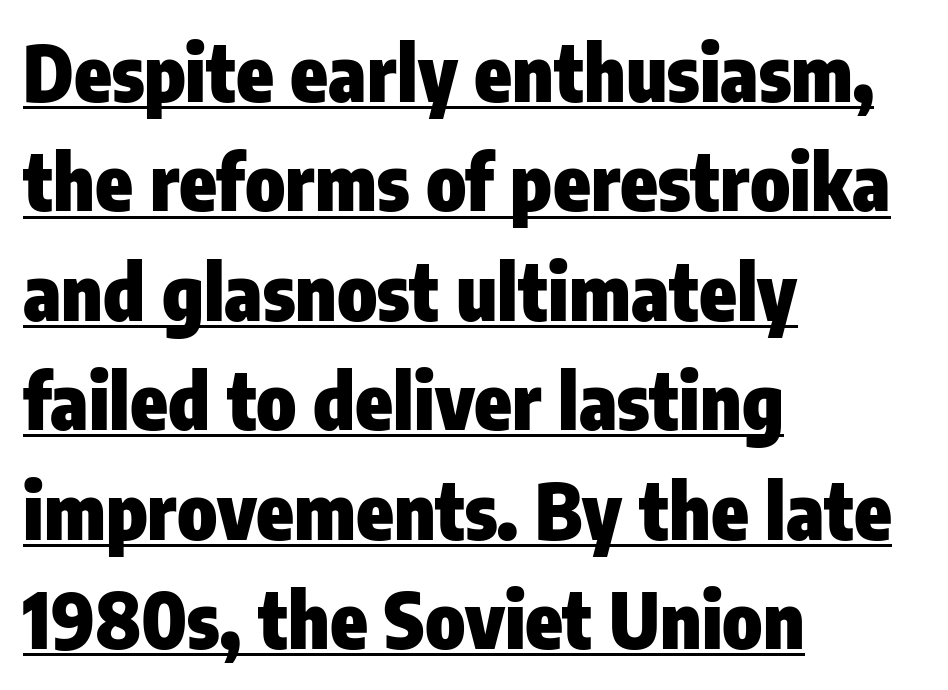
The image shows 76 px heavy, condensed sans-serif type, upright; set left-aligned, normal line spacing (1.44x), normal letter spacing, underlined; low stroke contrast and a medium x-height.
